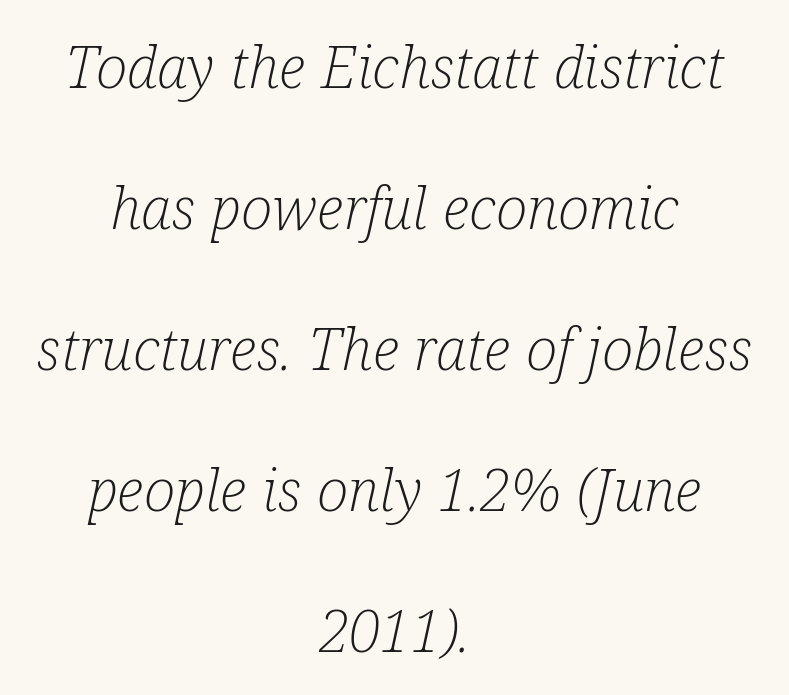
{"serif": "yes", "italic": "yes", "lean": "right", "slant_degrees": 12, "bold": "no", "weight": "light", "width": "condensed", "stroke_contrast": "low", "x_height": "medium", "monospaced": "no", "underline": "no", "align": "center", "line_spacing": "loose", "line_spacing_ratio": 2.39, "letter_spacing": "normal", "letter_spacing_em": 0.0, "glyph_px": 59}
